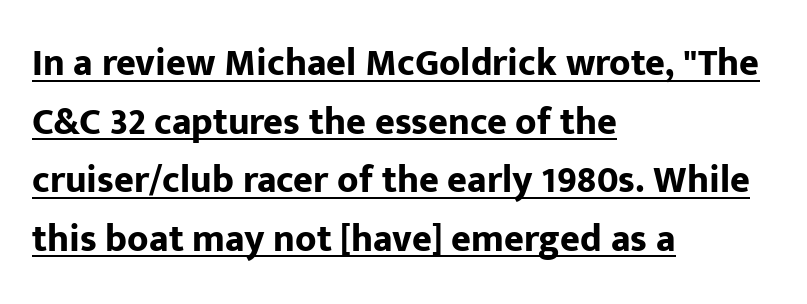
The rendering keeps characters at their native spacing. This sample keeps an unexceptional amount of space between lines. Notice how the passage keeps a crisp vertical edge on the left only. Every stem runs plumb, perpendicular to the baseline. Like a heading marked for emphasis, these lines bear an underscore.
